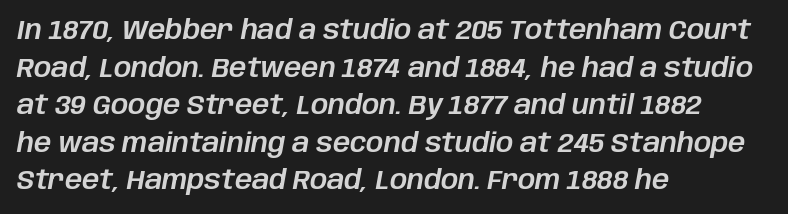
Q: Is the text italic (slanted)? A: Yes, it leans right by about 10 degrees.
Q: Is the text underlined? A: No.
Q: How is the paragraph aligned? A: Left-aligned.
Q: Is the spacing between letters normal or unusually wide? A: Normal.
Q: Is the spacing between lines tight, normal or loose? A: Normal.
